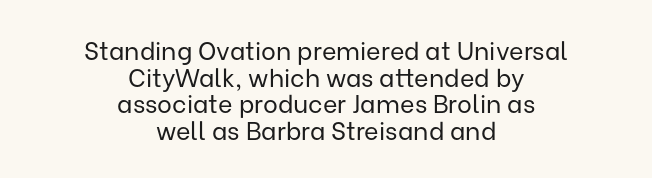
The image shows 25 px text type, upright; set centered, tight line spacing (1.07x), normal letter spacing, not underlined.
